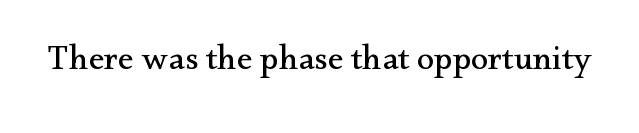
Q: Is the text bold? A: No.
Q: Is the text italic (slanted)? A: No, it is upright.
Q: Is the typeface a serif or a sans-serif typeface? A: Serif.
Q: Is the text underlined? A: No.
Q: Is the spacing between letters normal or unusually wide? A: Normal.
Q: Width (condensed, normal, or wide)? A: Normal.
Q: Stroke contrast? A: Medium.
Q: x-height? A: Small.
Q: Monospaced? A: No.
